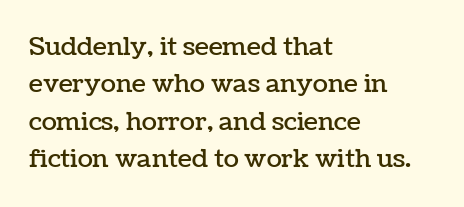
The rendering anchors every line to the left-hand side. The vertical gap from one line to the next is medium. The letterforms sit shoulder to shoulder at normal distance. Lines of text with bare space underneath. This is roman type, the default non-slanted kind.
